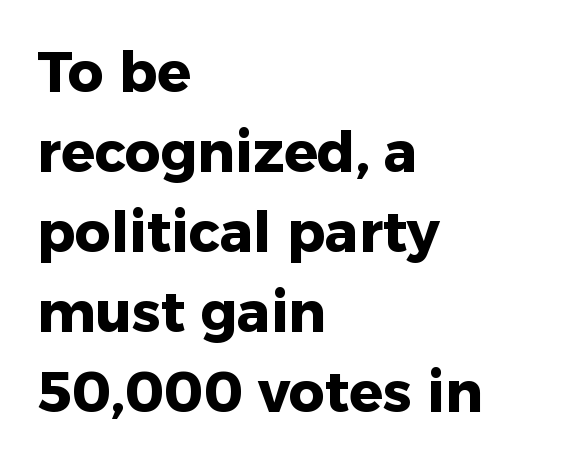
The image shows 56 px heavy sans-serif type, upright; set left-aligned, normal line spacing (1.43x), normal letter spacing, not underlined; low stroke contrast and a medium x-height.
